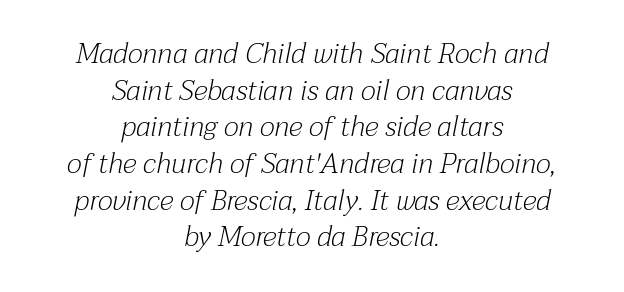
The image shows 28 px light serif type, italic (leaning right); set centered, normal line spacing (1.31x), normal letter spacing, not underlined; medium stroke contrast and a medium x-height.
